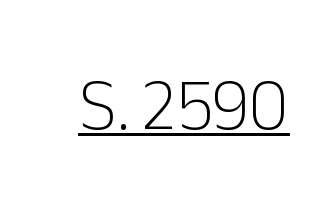
Q: Is the text bold? A: No.
Q: Is the text italic (slanted)? A: No, it is upright.
Q: Is the typeface a serif or a sans-serif typeface? A: Sans-serif.
Q: Is the text underlined? A: Yes.
Q: Is the spacing between letters normal or unusually wide? A: Normal.
Q: Width (condensed, normal, or wide)? A: Normal.
Q: Stroke contrast? A: Low.
Q: x-height? A: Medium.
Q: Monospaced? A: No.
